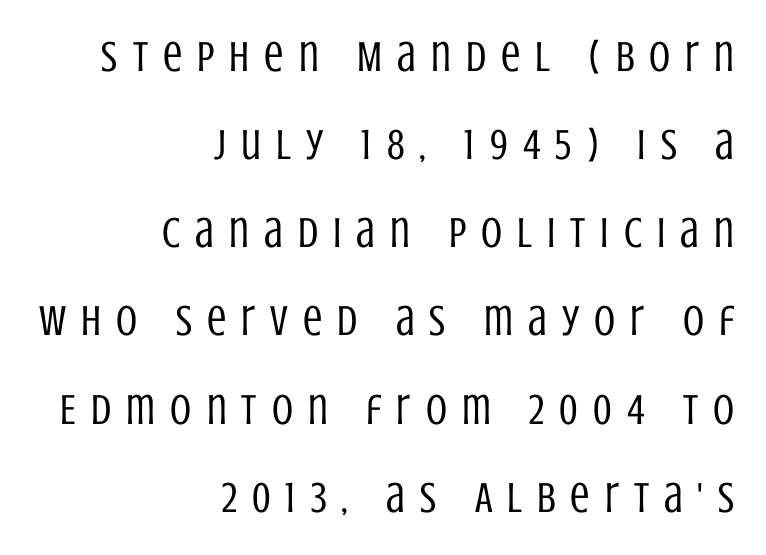
The image shows 43 px regular-weight, condensed sans-serif type, upright; set right-aligned, loose line spacing (2.05x), unusually wide letter spacing (+0.35 em), not underlined; low stroke contrast and a large x-height.
